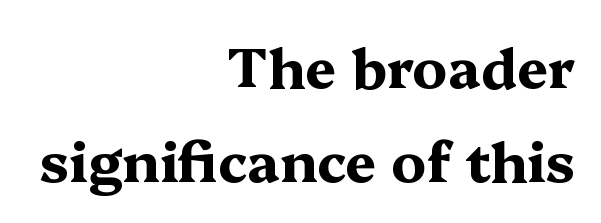
The image shows 55 px bold, wide serif type, upright; set right-aligned, line spacing 1.71x, normal letter spacing, not underlined; medium stroke contrast and a medium x-height.
